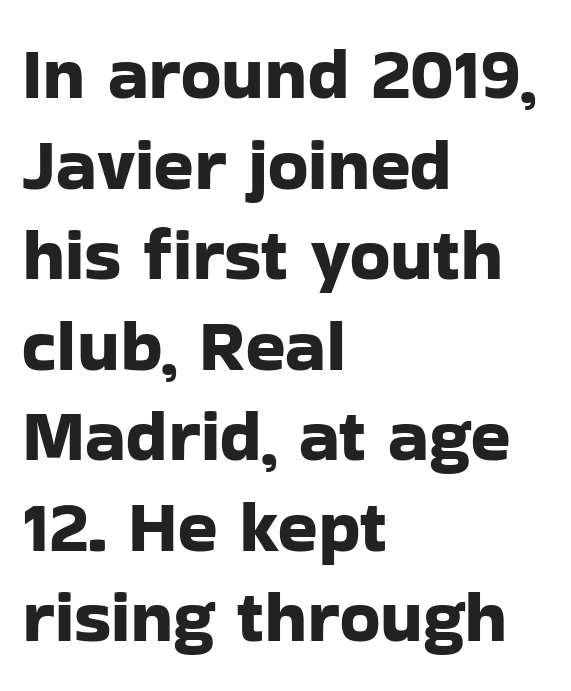
Default kerning and tracking; the words read as compact shapes. In terms of letterform style, serifs are entirely absent. Underlining? Definitely not there. Posture: upright roman.
